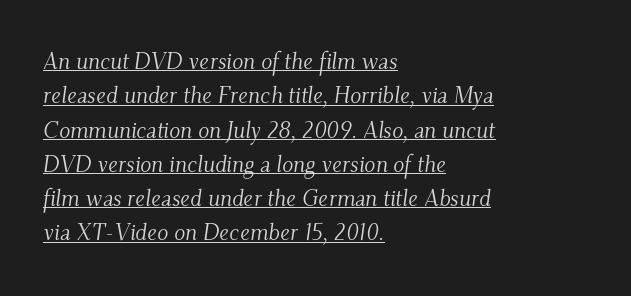
Q: Is the text bold? A: No.
Q: Is the text italic (slanted)? A: Yes, it leans right by about 9 degrees.
Q: Is the text underlined? A: Yes.
Q: How is the paragraph aligned? A: Left-aligned.
Q: Is the spacing between letters normal or unusually wide? A: Normal.
Q: Is the spacing between lines tight, normal or loose? A: Normal.
